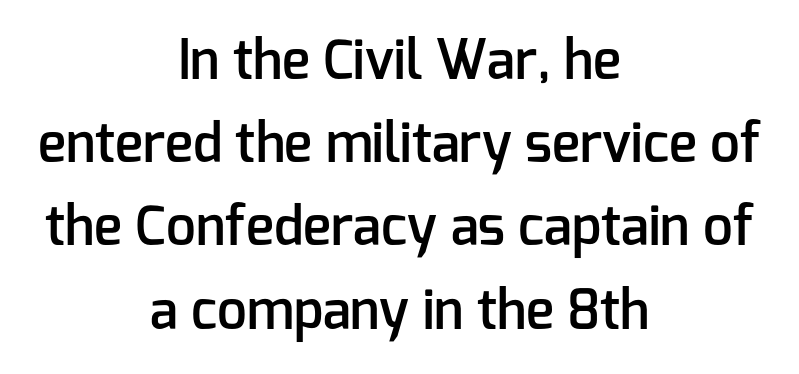
The image shows 53 px semibold sans-serif type, upright; set centered, normal line spacing (1.57x), normal letter spacing, not underlined; low stroke contrast and a medium x-height.
